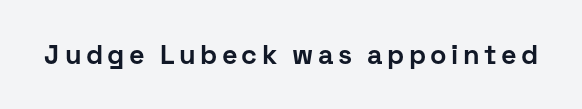
Q: Is the text bold? A: Yes.
Q: Is the text italic (slanted)? A: No, it is upright.
Q: Is the text underlined? A: No.
